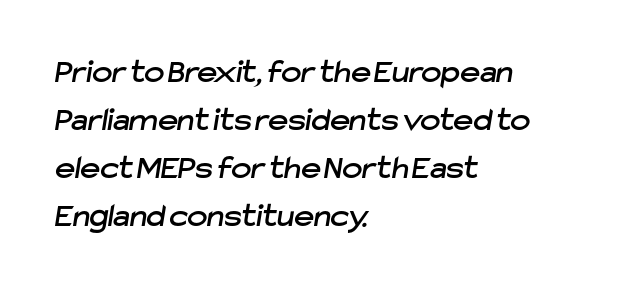
The image shows 34 px sans-serif type; set left-aligned, normal line spacing (1.41x), normal letter spacing, not underlined; low stroke contrast and a medium x-height.
